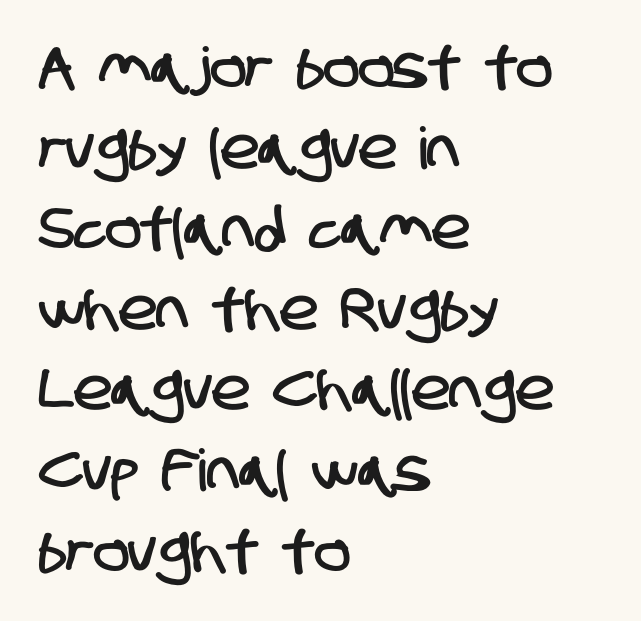
{"serif": "no", "width": "condensed", "stroke_contrast": "low", "x_height": "large", "monospaced": "no", "underline": "no", "align": "left", "line_spacing": "normal", "line_spacing_ratio": 1.39, "letter_spacing": "normal", "letter_spacing_em": 0.0, "glyph_px": 58}
